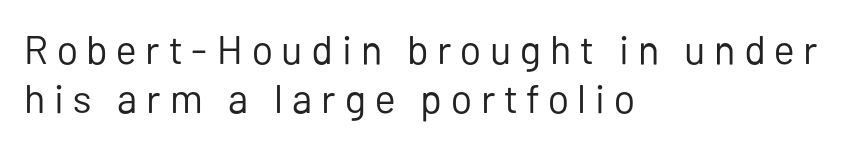
Q: Is the text bold? A: No.
Q: Is the text italic (slanted)? A: No, it is upright.
Q: Is the typeface a serif or a sans-serif typeface? A: Sans-serif.
Q: Is the text underlined? A: No.
Q: How is the paragraph aligned? A: Left-aligned.
Q: Is the spacing between letters normal or unusually wide? A: Unusually wide.
Q: Width (condensed, normal, or wide)? A: Normal.
Q: Stroke contrast? A: Low.
Q: x-height? A: Medium.
Q: Monospaced? A: No.
